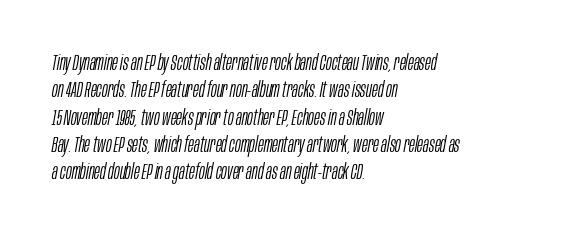
Q: Is the text bold? A: No.
Q: Is the text italic (slanted)? A: Yes, it leans right by about 10 degrees.
Q: Is the text underlined? A: No.
Q: How is the paragraph aligned? A: Left-aligned.
Q: Is the spacing between letters normal or unusually wide? A: Normal.
